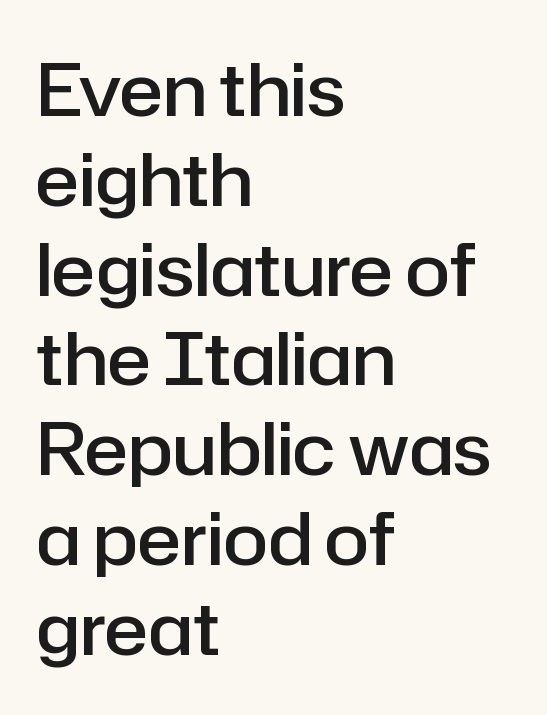
The image shows 73 px semibold sans-serif type, upright; set left-aligned, line spacing 1.23x, normal letter spacing, not underlined; low stroke contrast and a medium x-height.
